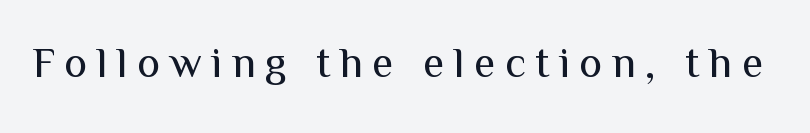
The image shows 44 px regular-weight sans-serif type, upright; set unusually wide letter spacing (+0.21 em), not underlined; medium stroke contrast and a medium x-height.
